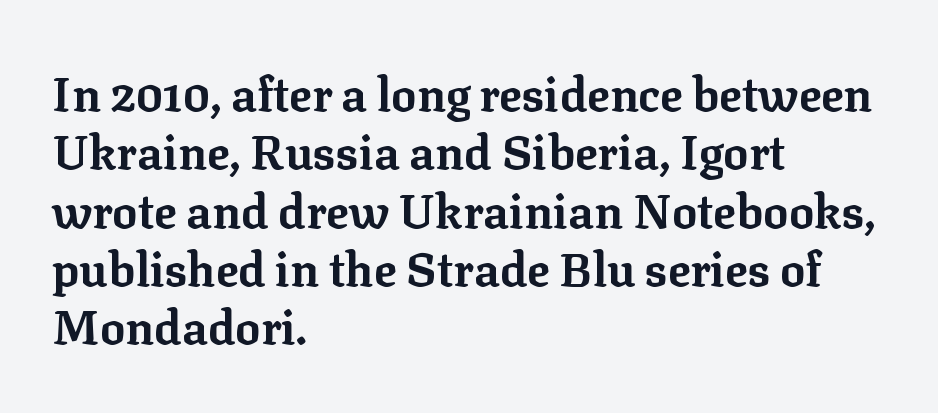
The image shows 47 px bold serif type, upright; set left-aligned, line spacing 1.24x, normal letter spacing, not underlined; low stroke contrast and a medium x-height.
